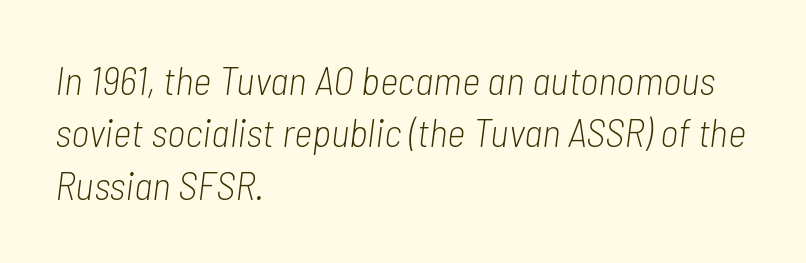
Notice how the passage keeps a crisp vertical edge on the left only. The text carries the slant typical of an italic or oblique font. The rows are spaced the way most documents space them. Is the letter spacing exaggerated? No — it looks like the ordinary default. Stroke mass is kept to a normal reading level or below.
